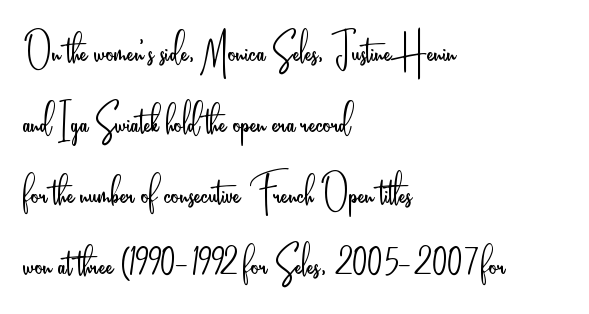
The image shows 50 px light, condensed sans-serif type; set left-aligned, normal line spacing (1.42x), normal letter spacing, not underlined; low stroke contrast and a small x-height.
